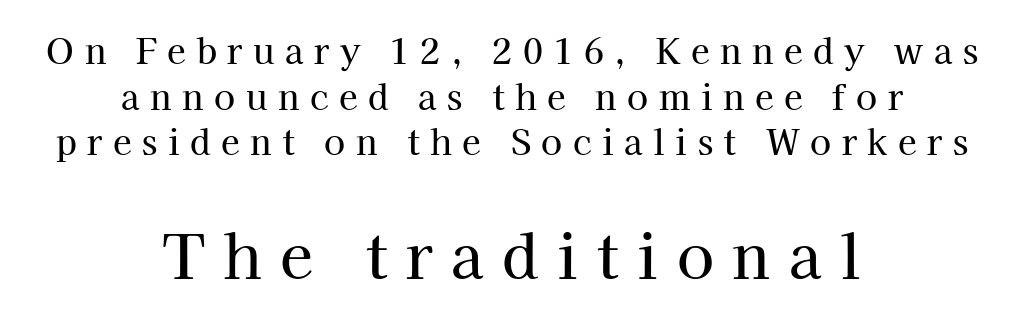
The designer gave the closing block more size than the opening block. Display-style spreading of the glyphs; the letterfit is very open. The text was rendered using a seriffed face with decorative stroke endings. The foot of each line stays bare and open.
